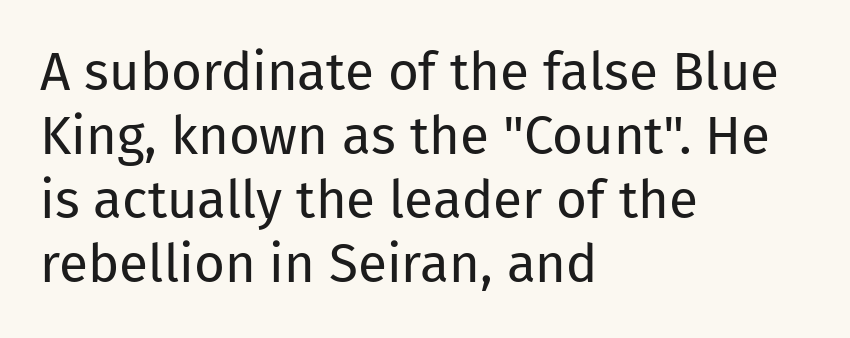
The image shows 53 px regular-weight sans-serif type, upright; set left-aligned, line spacing 1.21x, normal letter spacing, not underlined; low stroke contrast and a medium x-height.
